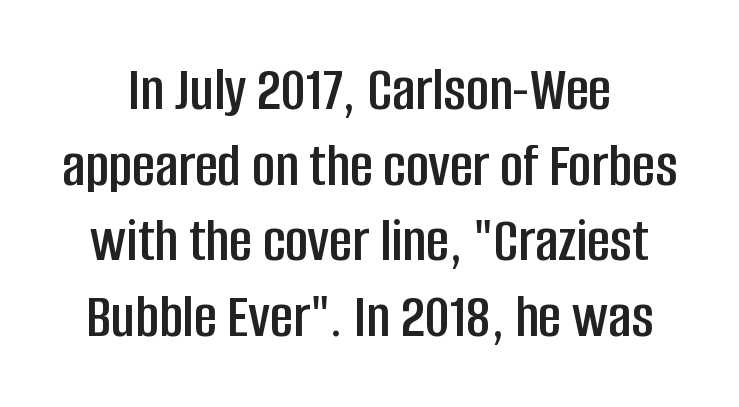
Q: Is the text italic (slanted)? A: No, it is upright.
Q: Is the typeface a serif or a sans-serif typeface? A: Sans-serif.
Q: Is the text underlined? A: No.
Q: Is the spacing between letters normal or unusually wide? A: Normal.
Q: Width (condensed, normal, or wide)? A: Condensed.
Q: Stroke contrast? A: Low.
Q: x-height? A: Large.
Q: Monospaced? A: No.
